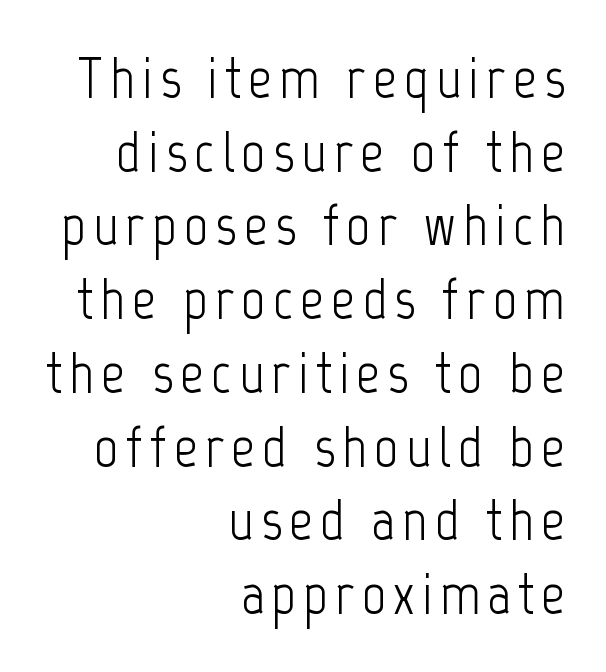
Q: Is the text bold? A: No.
Q: Is the text italic (slanted)? A: No, it is upright.
Q: Is the typeface a serif or a sans-serif typeface? A: Sans-serif.
Q: Is the text underlined? A: No.
Q: How is the paragraph aligned? A: Right-aligned.
Q: Is the spacing between lines tight, normal or loose? A: Normal.
Q: Width (condensed, normal, or wide)? A: Condensed.
Q: Stroke contrast? A: Low.
Q: x-height? A: Medium.
Q: Monospaced? A: No.
